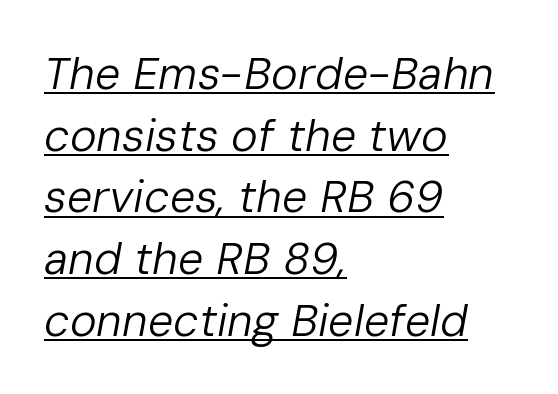
{"italic": "yes", "lean": "right", "slant_degrees": 10, "bold": "no", "weight": "regular", "width": "normal", "stroke_contrast": "low", "x_height": "medium", "monospaced": "no", "underline": "yes", "align": "left", "line_spacing": "normal", "line_spacing_ratio": 1.37, "letter_spacing": "normal", "letter_spacing_em": 0.0, "glyph_px": 45}
